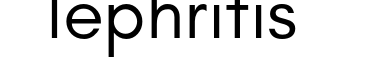
Honestly, the letter spacing is just normal — you wouldn't notice it. Decoration check: the copy has no underline. Note: no serifs on the glyphs. Quick note: not italic, upright.
